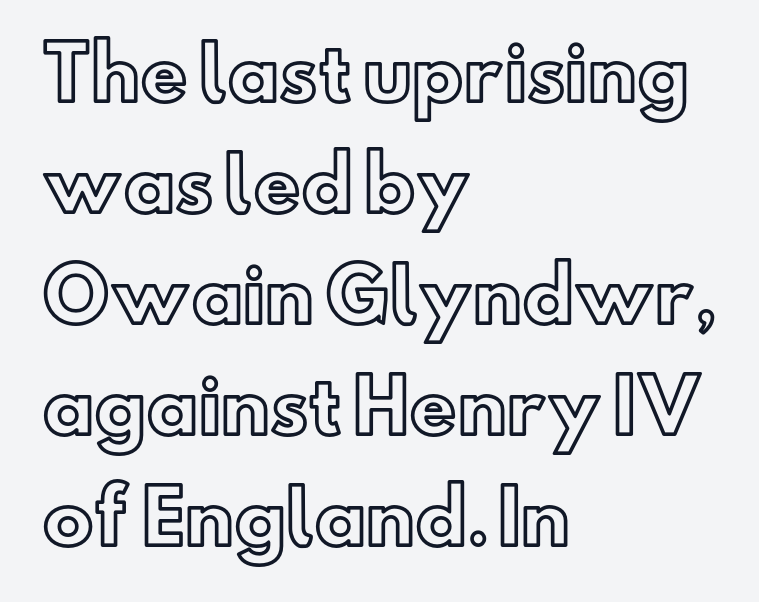
The image shows 73 px text type, upright; set left-aligned, normal line spacing (1.52x), normal letter spacing, not underlined; a small x-height.
